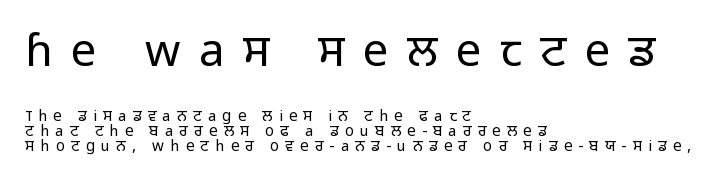
The image shows 45 px light sans-serif type, upright; set left-aligned, tight line spacing (1.02x), unusually wide letter spacing (+0.41 em), not underlined; the first (top) block is 3.0x larger; low stroke contrast and a medium x-height.
